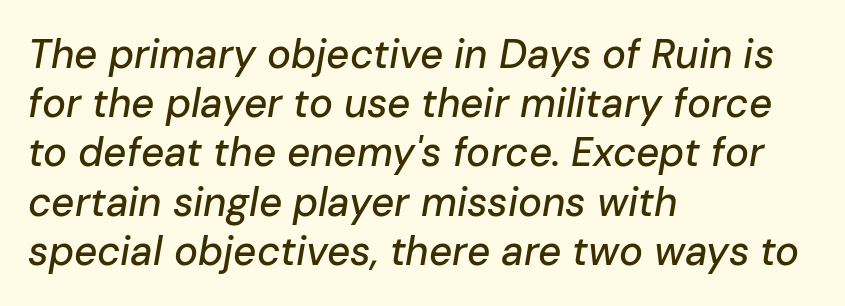
The image shows 40 px text type, italic (leaning right); set left-aligned, line spacing 1.23x, normal letter spacing, not underlined; low stroke contrast and a medium x-height.
